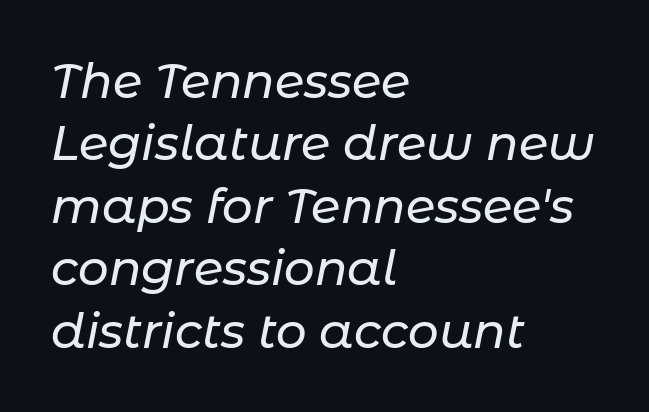
Q: Is the text italic (slanted)? A: Yes, it leans right by about 11 degrees.
Q: Is the text underlined? A: No.
Q: How is the paragraph aligned? A: Left-aligned.
Q: Is the spacing between letters normal or unusually wide? A: Normal.
Q: Is the spacing between lines tight, normal or loose? A: Normal.
Q: Width (condensed, normal, or wide)? A: Normal.
Q: Stroke contrast? A: Low.
Q: x-height? A: Medium.
Q: Monospaced? A: No.
